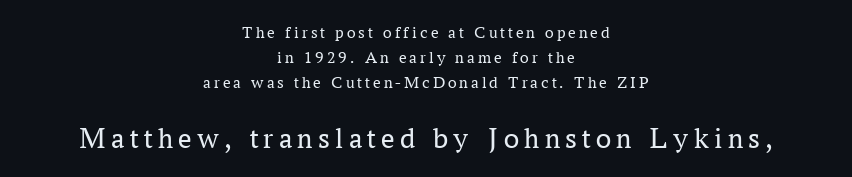
Q: Is the text bold? A: No.
Q: Is the text italic (slanted)? A: No, it is upright.
Q: Is the typeface a serif or a sans-serif typeface? A: Serif.
Q: Is the text underlined? A: No.
Q: How is the paragraph aligned? A: Centered.
Q: Is the spacing between lines tight, normal or loose? A: Normal.
Q: Which block of text is set in a larger size, the first (top) or the second (bottom)? A: The second (bottom) one.
Q: Width (condensed, normal, or wide)? A: Normal.
Q: Stroke contrast? A: Medium.
Q: x-height? A: Medium.
Q: Monospaced? A: No.
